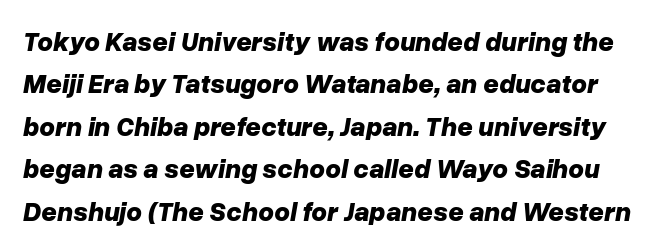
The image shows 27 px bold type, italic (leaning right); set normal line spacing (1.57x), normal letter spacing, not underlined.
